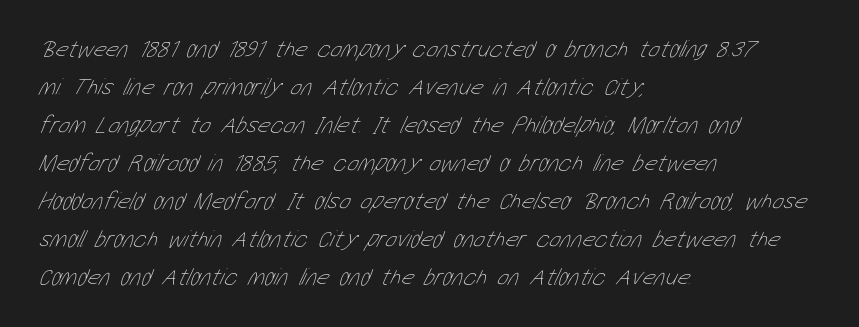
{"bold": "no", "underline": "no", "align": "left", "line_spacing": "normal", "line_spacing_ratio": 1.58, "letter_spacing": "normal", "letter_spacing_em": 0.0, "glyph_px": 24}
